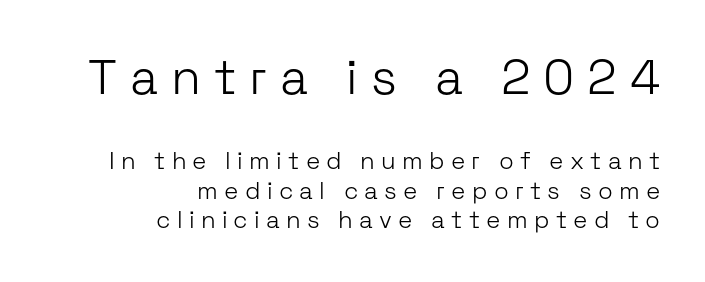
{"serif": "no", "italic": "no", "bold": "no", "weight": "light", "width": "normal", "stroke_contrast": "low", "x_height": "medium", "monospaced": "no", "underline": "no", "align": "right", "line_spacing_ratio": 1.24, "letter_spacing": "wide", "letter_spacing_em": 0.26, "larger_block": "first", "size_ratio": 2.04, "glyph_px": 49}
